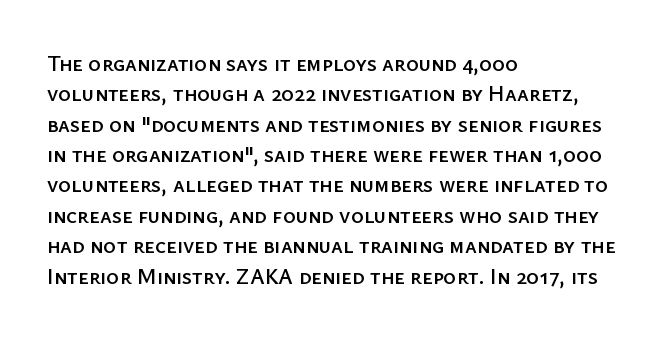
Descenders are the only things crossing below the line. The paragraph has a hard left edge and a soft right edge. Nothing unusual about the tracking: characters are spaced as the font intends. Vertically, the passage feels balanced, rows spaced as you'd expect. If you drew a line through each stem, it would be perfectly vertical.
